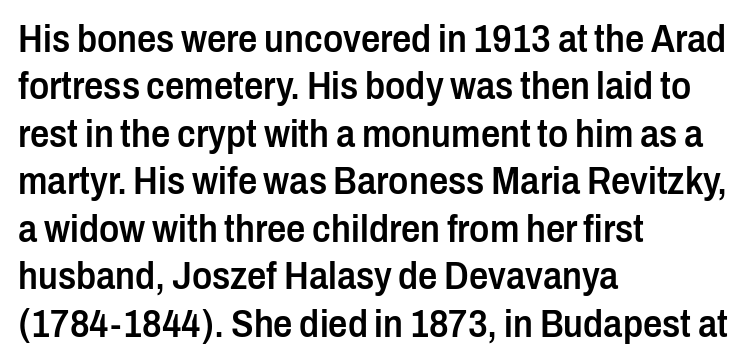
Q: Is the text bold? A: Semi-bold.
Q: Is the text italic (slanted)? A: No, it is upright.
Q: Is the typeface a serif or a sans-serif typeface? A: Sans-serif.
Q: Is the text underlined? A: No.
Q: How is the paragraph aligned? A: Left-aligned.
Q: Is the spacing between letters normal or unusually wide? A: Normal.
Q: Is the spacing between lines tight, normal or loose? A: Normal.
Q: Width (condensed, normal, or wide)? A: Condensed.
Q: Stroke contrast? A: Low.
Q: x-height? A: Medium.
Q: Monospaced? A: No.
